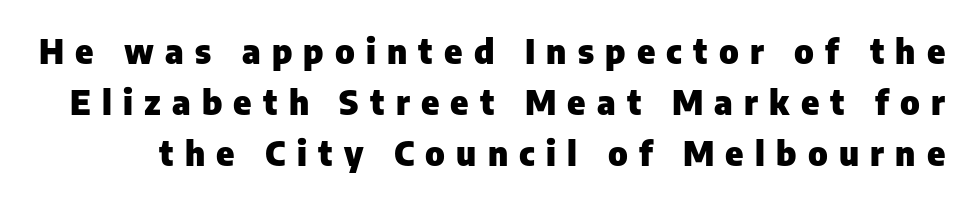
Q: Is the text bold? A: Yes.
Q: Is the text italic (slanted)? A: No, it is upright.
Q: Is the typeface a serif or a sans-serif typeface? A: Sans-serif.
Q: Is the text underlined? A: No.
Q: Is the spacing between letters normal or unusually wide? A: Unusually wide.
Q: Is the spacing between lines tight, normal or loose? A: Normal.
Q: Width (condensed, normal, or wide)? A: Normal.
Q: Stroke contrast? A: Low.
Q: x-height? A: Medium.
Q: Monospaced? A: No.
